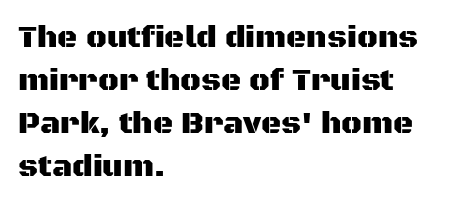
Do the characters align in a grid? No, the font is proportional. Descenders hang freely into open space. Students, observe: this is what conventionally led text looks like. A classic flush-left, rag-right setting is used for this passage. Here the glyphs are tracked normally, forming tight word shapes. Examine the stroke ends and you'll find no serifs.
